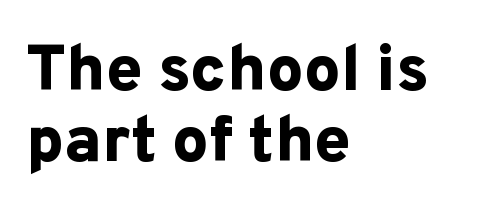
{"serif": "no", "italic": "no", "bold": "yes", "weight": "bold", "width": "normal", "stroke_contrast": "low", "x_height": "medium", "monospaced": "no", "underline": "no", "align": "left", "line_spacing": "tight", "line_spacing_ratio": 1.1, "letter_spacing": "normal", "letter_spacing_em": 0.0, "glyph_px": 65}
